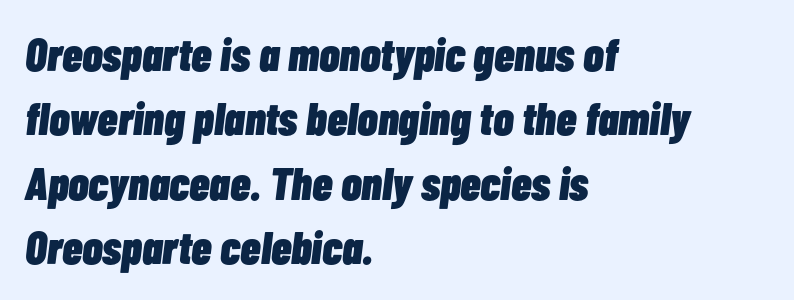
Q: Is the text bold? A: Yes.
Q: Is the text italic (slanted)? A: Yes, it leans right by about 7 degrees.
Q: Is the text underlined? A: No.
Q: How is the paragraph aligned? A: Left-aligned.
Q: Is the spacing between letters normal or unusually wide? A: Normal.
Q: Is the spacing between lines tight, normal or loose? A: Normal.
Q: Width (condensed, normal, or wide)? A: Condensed.
Q: Stroke contrast? A: Low.
Q: x-height? A: Medium.
Q: Monospaced? A: No.
